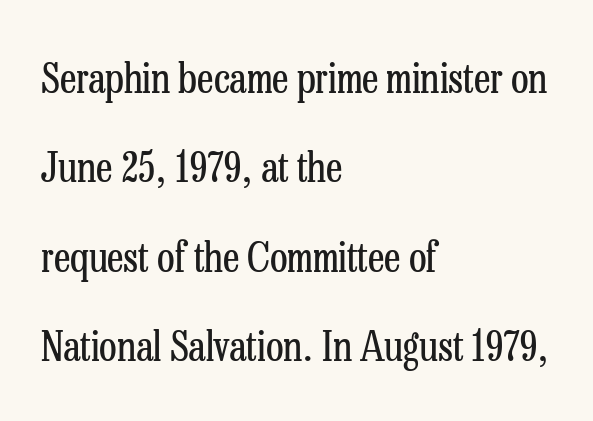
{"serif": "yes", "italic": "no", "bold": "no", "weight": "regular", "width": "condensed", "stroke_contrast": "low", "x_height": "medium", "monospaced": "no", "underline": "no", "align": "left", "line_spacing": "loose", "line_spacing_ratio": 2.18, "letter_spacing": "normal", "letter_spacing_em": 0.0, "glyph_px": 41}
